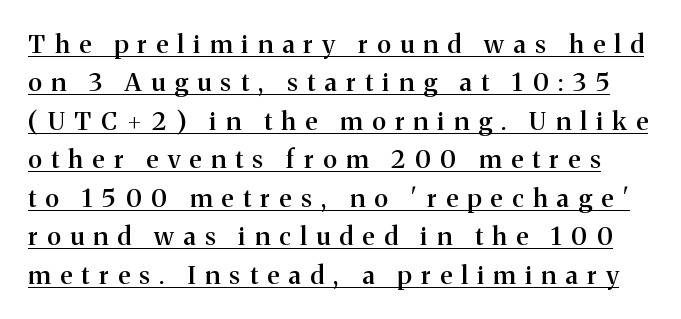
{"italic": "no", "bold": "semi", "underline": "yes", "line_spacing": "normal", "line_spacing_ratio": 1.54, "letter_spacing": "wide", "letter_spacing_em": 0.38, "glyph_px": 25}
